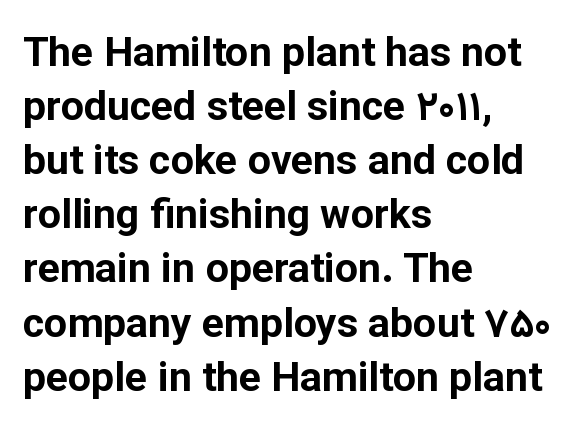
{"serif": "no", "italic": "no", "bold": "yes", "weight": "bold", "width": "normal", "stroke_contrast": "low", "x_height": "medium", "monospaced": "no", "underline": "no", "align": "left", "line_spacing": "normal", "line_spacing_ratio": 1.32, "letter_spacing": "normal", "letter_spacing_em": 0.0, "glyph_px": 41}
